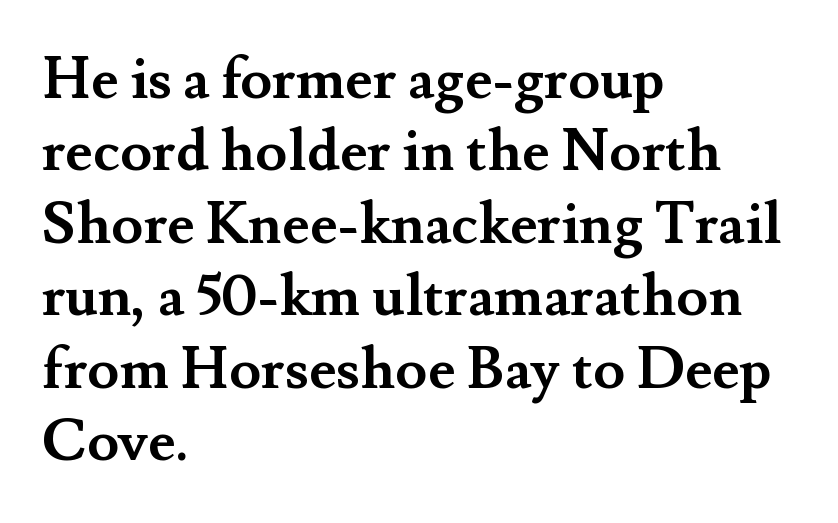
{"serif": "yes", "italic": "no", "bold": "yes", "weight": "semibold", "width": "normal", "stroke_contrast": "medium", "x_height": "small", "monospaced": "no", "underline": "no", "align": "left", "line_spacing": "normal", "line_spacing_ratio": 1.25, "letter_spacing": "normal", "letter_spacing_em": 0.0, "glyph_px": 58}
